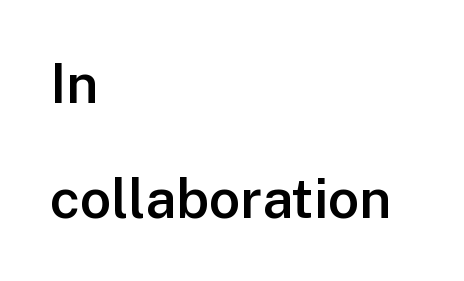
{"serif": "no", "italic": "no", "bold": "semi", "weight": "semibold", "width": "normal", "stroke_contrast": "low", "x_height": "medium", "monospaced": "no", "underline": "no", "align": "left", "line_spacing": "loose", "line_spacing_ratio": 2.09, "letter_spacing": "normal", "letter_spacing_em": 0.0, "glyph_px": 55}
